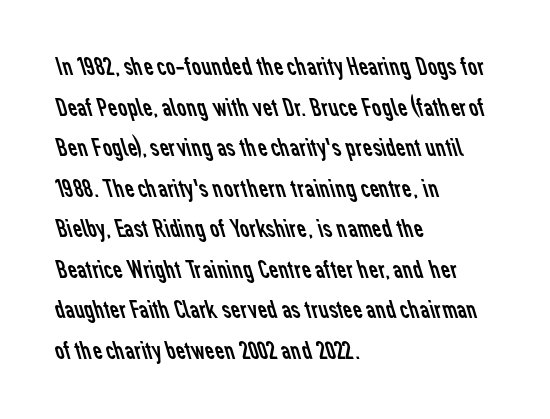
Q: Is the text bold? A: No.
Q: Is the text underlined? A: No.
Q: How is the paragraph aligned? A: Left-aligned.
Q: Is the spacing between letters normal or unusually wide? A: Normal.
Q: Is the spacing between lines tight, normal or loose? A: Normal.
